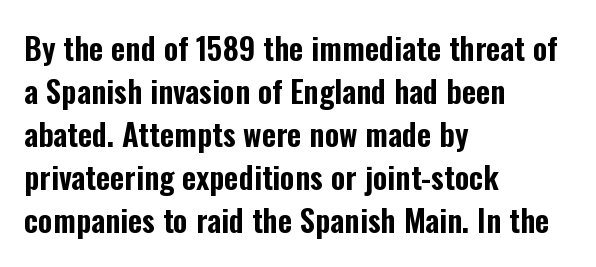
Q: Is the text italic (slanted)? A: No, it is upright.
Q: Is the typeface a serif or a sans-serif typeface? A: Sans-serif.
Q: Is the text underlined? A: No.
Q: How is the paragraph aligned? A: Left-aligned.
Q: Is the spacing between letters normal or unusually wide? A: Normal.
Q: Is the spacing between lines tight, normal or loose? A: Normal.
Q: Width (condensed, normal, or wide)? A: Condensed.
Q: Stroke contrast? A: Low.
Q: x-height? A: Medium.
Q: Monospaced? A: No.
